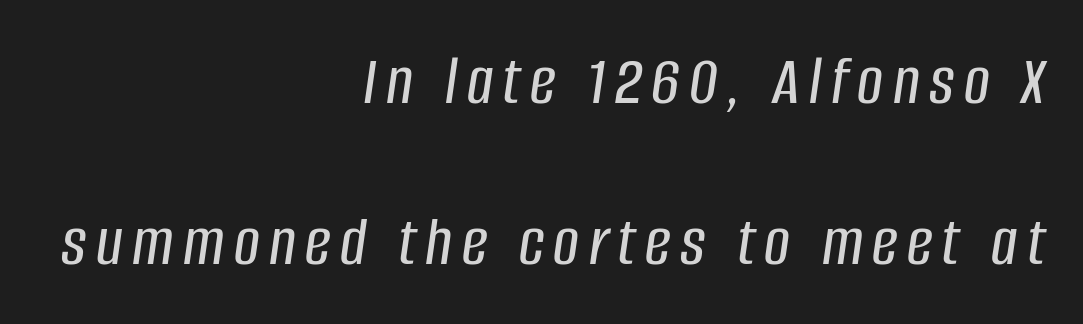
Q: Is the text italic (slanted)? A: Yes, it leans right by about 8 degrees.
Q: Is the text underlined? A: No.
Q: How is the paragraph aligned? A: Right-aligned.
Q: Is the spacing between lines tight, normal or loose? A: Loose.
Q: Width (condensed, normal, or wide)? A: Condensed.
Q: Stroke contrast? A: Low.
Q: x-height? A: Large.
Q: Monospaced? A: No.
